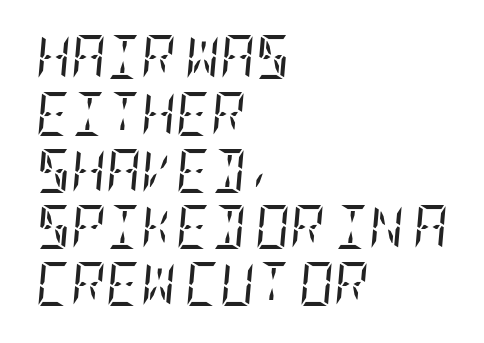
The image shows 43 px regular-weight, condensed serif type, italic (leaning right); set left-aligned, normal line spacing (1.32x), normal letter spacing, not underlined; low stroke contrast and a large x-height.
